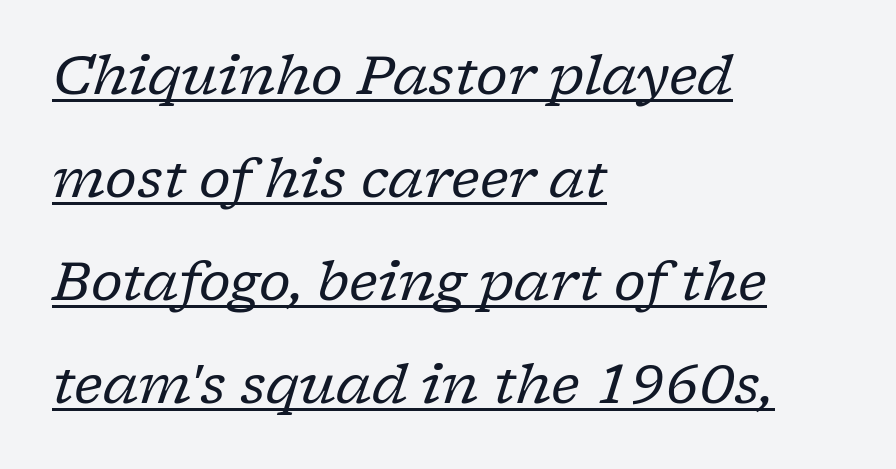
{"serif": "yes", "italic": "yes", "lean": "right", "slant_degrees": 17, "bold": "no", "weight": "regular", "width": "normal", "stroke_contrast": "low", "x_height": "medium", "monospaced": "no", "underline": "yes", "align": "left", "line_spacing": "loose", "line_spacing_ratio": 1.91, "letter_spacing": "normal", "letter_spacing_em": 0.0, "glyph_px": 54}
